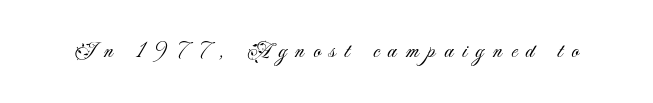
The image shows 23 px text type; set unusually wide letter spacing (+0.39 em), not underlined.
